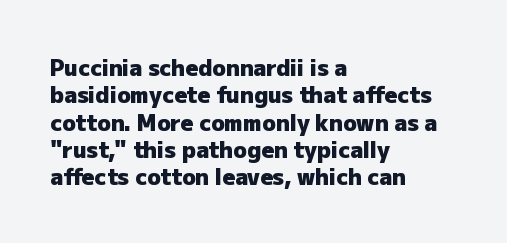
Chunky letters — that's bold for sure. Caption: standard tracking, unaltered. Descenders are the only things crossing below the line. Typeset ragged right — the left edge is the straight one. The letters stand upright; this is a roman face.
